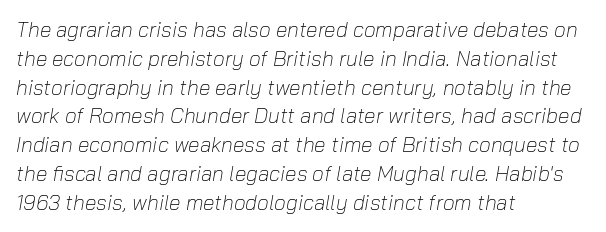
Q: Is the text bold? A: No.
Q: Is the text italic (slanted)? A: Yes, it leans right by about 10 degrees.
Q: Is the text underlined? A: No.
Q: How is the paragraph aligned? A: Left-aligned.
Q: Is the spacing between letters normal or unusually wide? A: Normal.
Q: Is the spacing between lines tight, normal or loose? A: Normal.
